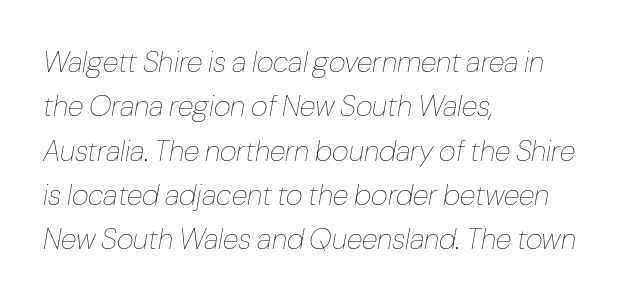
The image shows 29 px thin type, italic (leaning right); set left-aligned, normal line spacing (1.53x), normal letter spacing, not underlined; low stroke contrast and a medium x-height.
